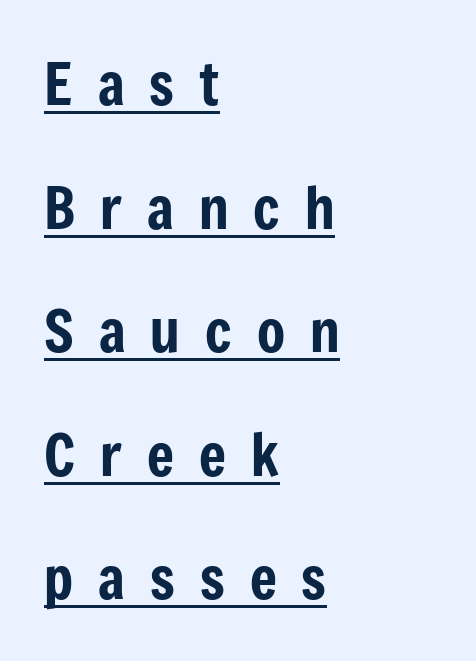
{"serif": "no", "italic": "no", "width": "condensed", "stroke_contrast": "low", "x_height": "medium", "monospaced": "no", "underline": "yes", "align": "left", "line_spacing": "loose", "line_spacing_ratio": 2.13, "letter_spacing": "wide", "letter_spacing_em": 0.43, "glyph_px": 58}
